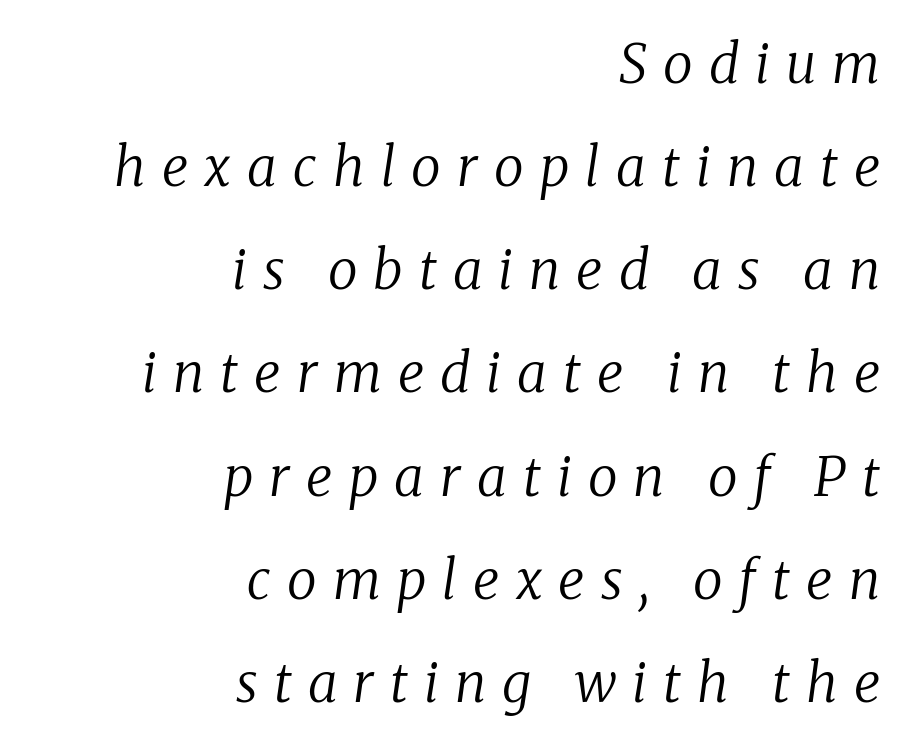
The image shows 54 px regular-weight serif type, italic (leaning right); set right-aligned, loose line spacing (1.91x), unusually wide letter spacing (+0.3 em), not underlined; low stroke contrast and a medium x-height.
